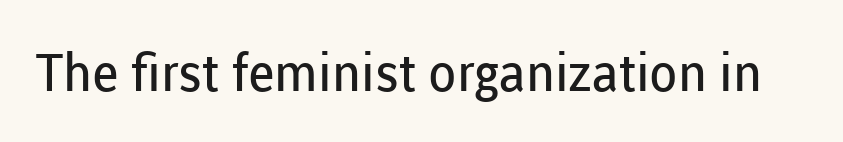
Ascenders rise straight up at ninety degrees. Check the space under the baseline: it is left empty. What stands out about the letter spacing? Nothing — it is the standard amount. The designer went with a sans here, leaving each stem footless.
